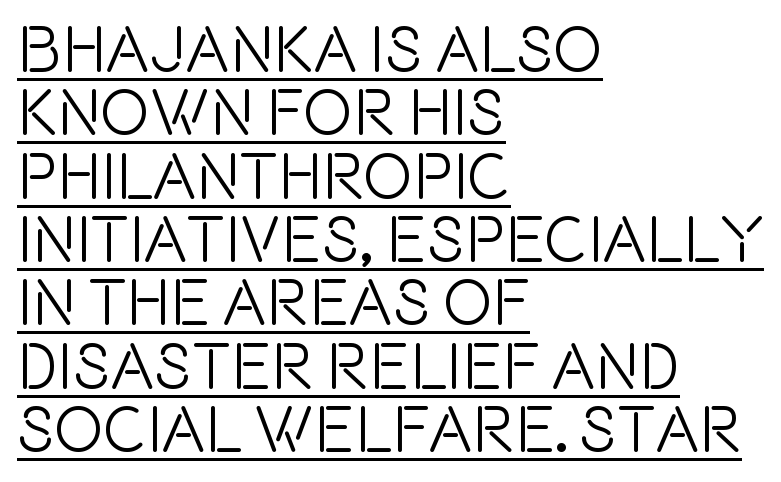
Look at the bottom of the vertical strokes: they stop flat, with no serifs. Notice how the passage keeps a crisp vertical edge on the left only. How would I describe the line gaps? Narrow and economical. A typographer would call this underscored text. Do the letters lean? They stand straight. These lines are rendered in a variable-pitch font.
